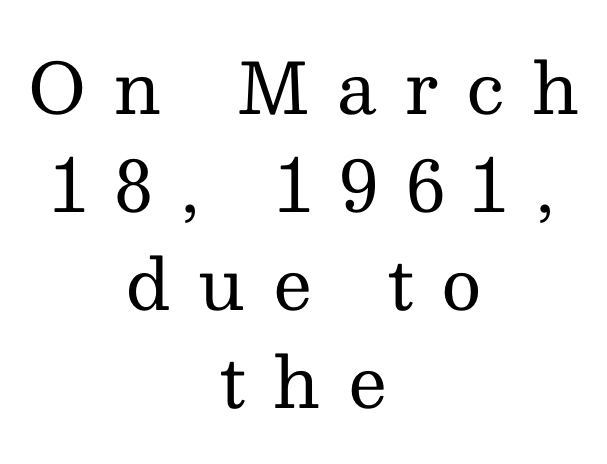
{"serif": "yes", "italic": "no", "bold": "no", "weight": "regular", "width": "normal", "stroke_contrast": "medium", "x_height": "medium", "monospaced": "no", "underline": "no", "align": "center", "line_spacing": "normal", "line_spacing_ratio": 1.4, "letter_spacing": "wide", "letter_spacing_em": 0.39, "glyph_px": 70}
